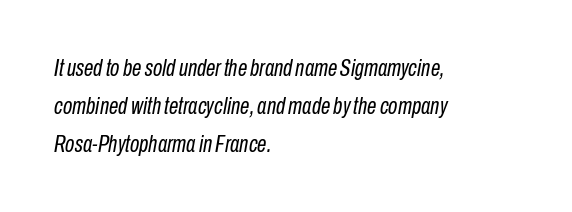
{"italic": "yes", "lean": "right", "slant_degrees": 10, "bold": "no", "underline": "no", "align": "left", "line_spacing": "normal", "line_spacing_ratio": 1.58, "letter_spacing": "normal", "letter_spacing_em": 0.0, "glyph_px": 24}
